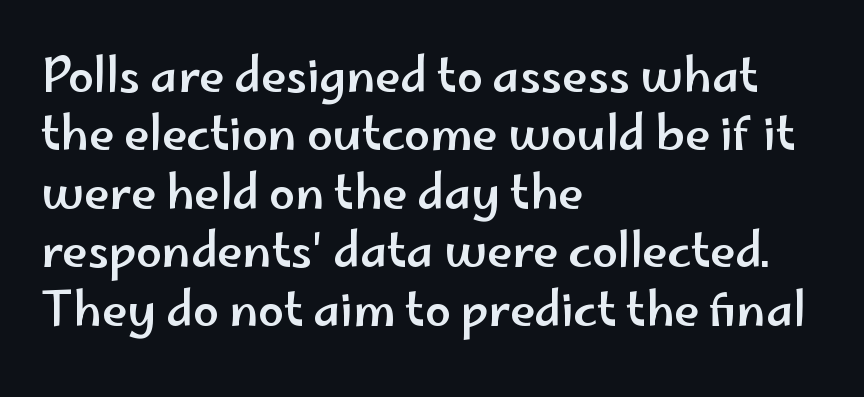
The image shows 46 px wide sans-serif type, upright; set left-aligned, normal line spacing (1.27x), normal letter spacing, not underlined; low stroke contrast and a small x-height.
